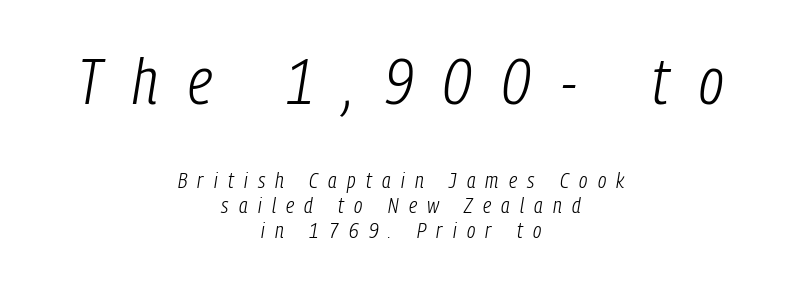
The image shows 65 px light, condensed type, italic (leaning right); set centered, tight line spacing (1.13x), unusually wide letter spacing (+0.47 em), not underlined; the first (top) block is 2.95x larger; low stroke contrast and a medium x-height.
